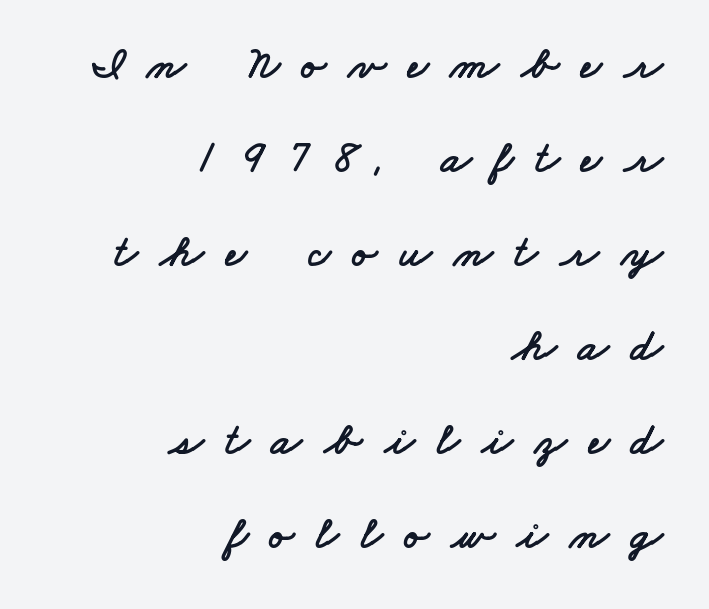
{"serif": "no", "width": "wide", "stroke_contrast": "low", "x_height": "small", "monospaced": "no", "underline": "no", "align": "right", "line_spacing": "loose", "line_spacing_ratio": 2.09, "letter_spacing": "wide", "letter_spacing_em": 0.49, "glyph_px": 45}
